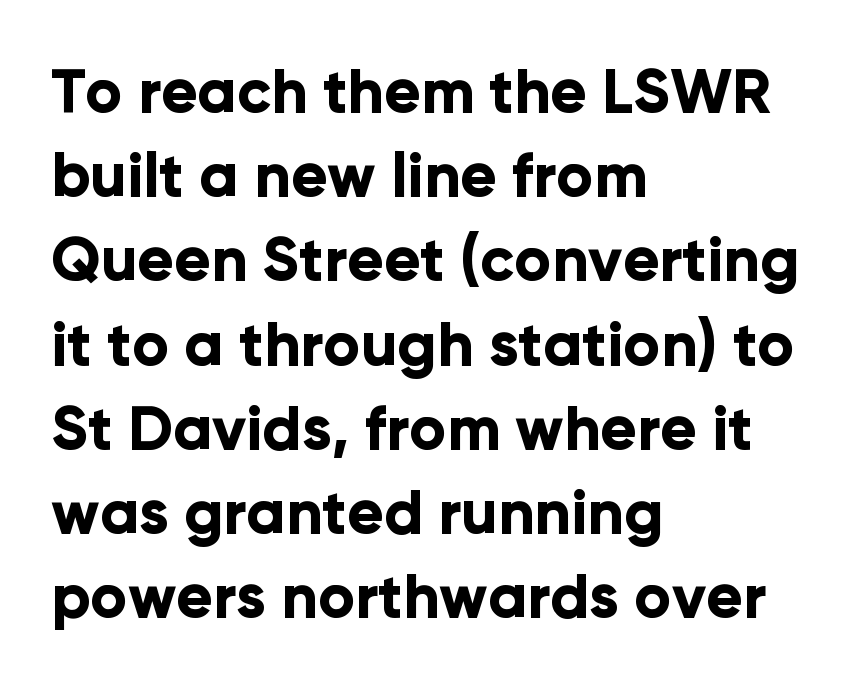
The image shows 61 px bold sans-serif type, upright; set left-aligned, normal line spacing (1.38x), normal letter spacing, not underlined; low stroke contrast and a medium x-height.
